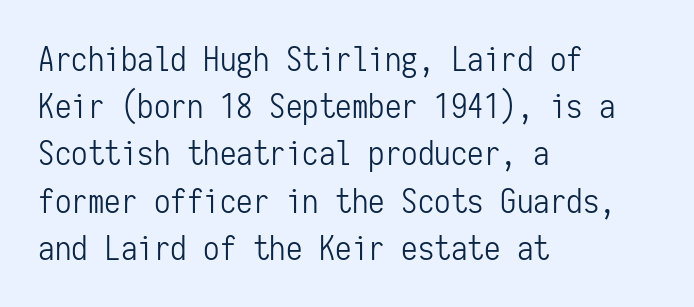
Q: Is the text bold? A: No.
Q: Is the text italic (slanted)? A: No, it is upright.
Q: Is the typeface a serif or a sans-serif typeface? A: Sans-serif.
Q: Is the text underlined? A: No.
Q: How is the paragraph aligned? A: Left-aligned.
Q: Is the spacing between letters normal or unusually wide? A: Normal.
Q: Is the spacing between lines tight, normal or loose? A: Normal.
Q: Width (condensed, normal, or wide)? A: Condensed.
Q: Stroke contrast? A: Low.
Q: x-height? A: Medium.
Q: Monospaced? A: Yes.
